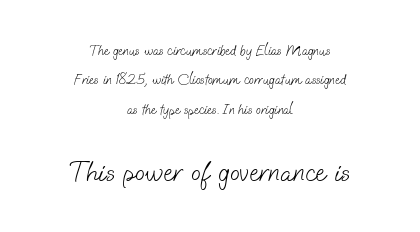
{"serif": "no", "bold": "no", "weight": "light", "width": "normal", "stroke_contrast": "low", "x_height": "small", "monospaced": "no", "underline": "no", "align": "center", "line_spacing": "loose", "line_spacing_ratio": 2.09, "letter_spacing": "normal", "letter_spacing_em": 0.0, "larger_block": "second", "size_ratio": 2.07, "glyph_px": 29}
